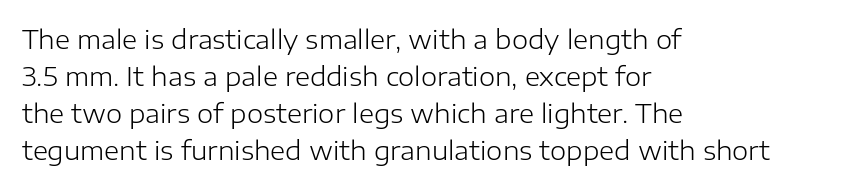
{"italic": "no", "bold": "no", "underline": "no", "align": "left", "line_spacing": "normal", "line_spacing_ratio": 1.42, "letter_spacing": "normal", "letter_spacing_em": 0.0, "glyph_px": 26}
